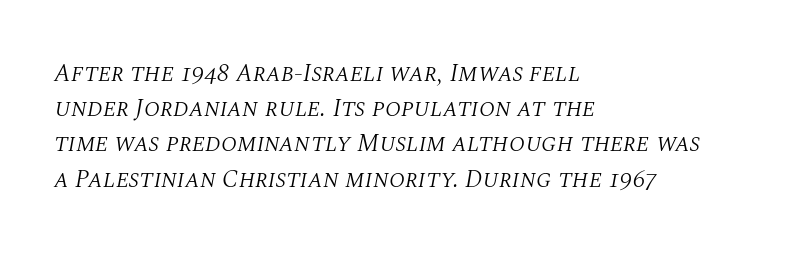
Q: Is the text bold? A: No.
Q: Is the text italic (slanted)? A: Yes, it leans right by about 10 degrees.
Q: Is the text underlined? A: No.
Q: How is the paragraph aligned? A: Left-aligned.
Q: Is the spacing between letters normal or unusually wide? A: Normal.
Q: Is the spacing between lines tight, normal or loose? A: Normal.
